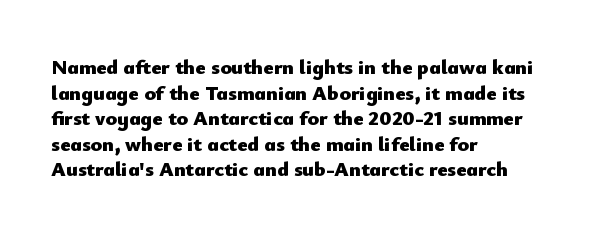
Is there any slant? The stems are plumb. The zone under the glyphs is completely vacant. Caption: bold face, heavy strokes. Each word holds together tightly as a unit, with standard inter-letter gaps. Does the copy run flush right? No — it runs flush left.
